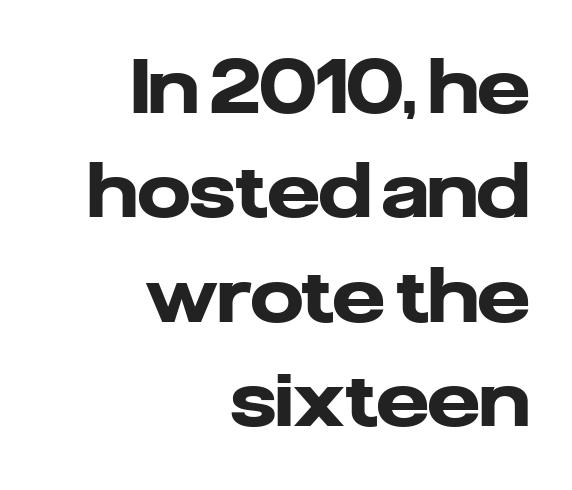
The image shows 74 px heavy sans-serif type, upright; set right-aligned, normal line spacing (1.41x), normal letter spacing, not underlined; low stroke contrast and a medium x-height.
